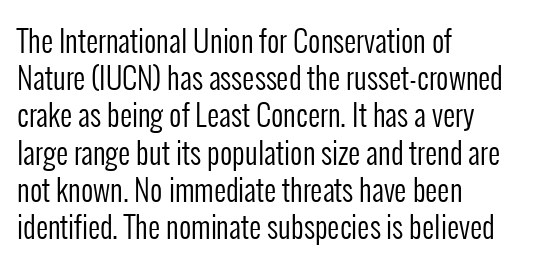
The image shows 30 px regular-weight, condensed sans-serif type, upright; set left-aligned, line spacing 1.24x, normal letter spacing, not underlined; low stroke contrast and a medium x-height.
